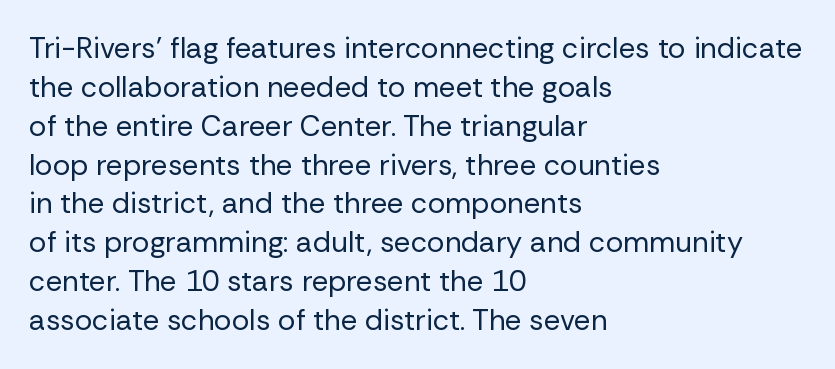
Do the characters align in a grid? No, the font is proportional. One glance says typical: line gaps are just what's usual. Posture: vertical. Weight class: somewhere from thin through regular. Short note: letters normally spaced. The paragraph shown leans on its left margin.
